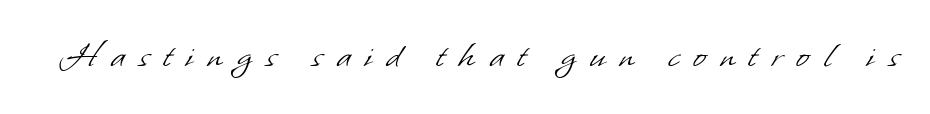
The image shows 38 px light sans-serif type; set unusually wide letter spacing (+0.38 em), not underlined; low stroke contrast and a small x-height.
